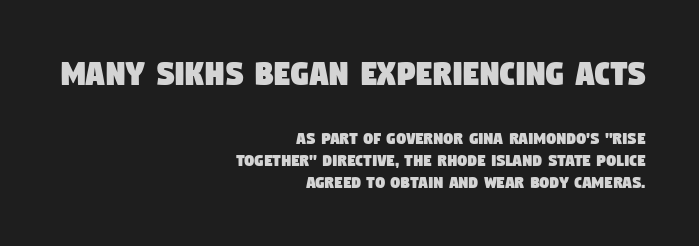
{"serif": "no", "width": "condensed", "stroke_contrast": "low", "x_height": "large", "monospaced": "no", "underline": "no", "align": "right", "line_spacing": "tight", "line_spacing_ratio": 1.15, "letter_spacing": "normal", "letter_spacing_em": 0.0, "larger_block": "first", "size_ratio": 2.0, "glyph_px": 38}
